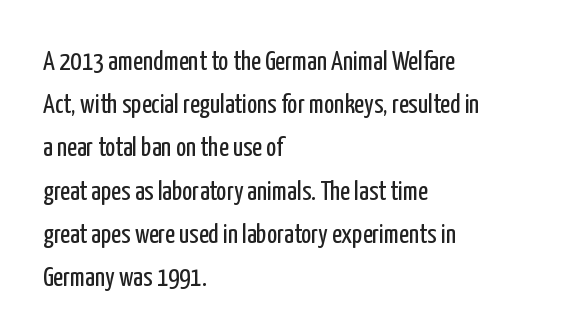
Posture: straight, roman, zero tilt. Notice how descenders clear the ascenders below comfortably — that's standard leading. Visually the block forms a straight wall on the left and a jagged coastline on the right. Descenders hang freely into open space. The type is set solid horizontally, with unmodified tracking. Heft: none added — not bold.
